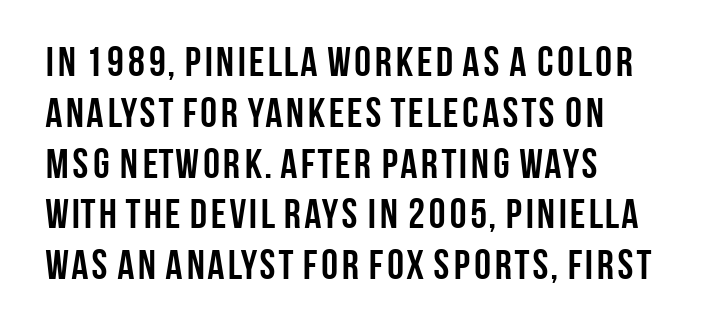
A typesetter would call this zero additional tracking. These lines are rendered in a variable-pitch font. No word sits above an underline. This rendering employs a face without finishing strokes, i.e., a sans-serif. The font's upright variant was chosen for this text.
